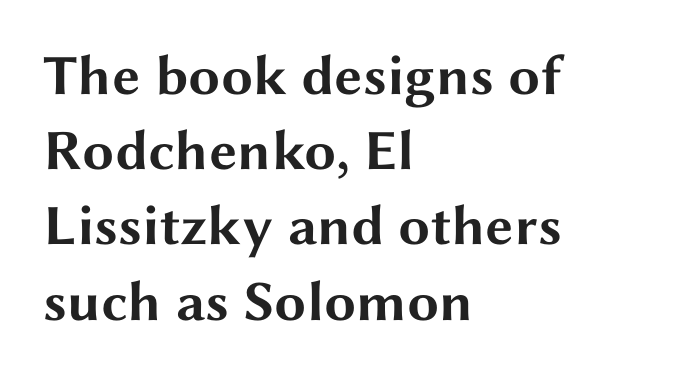
{"serif": "no", "italic": "no", "bold": "yes", "weight": "bold", "width": "wide", "stroke_contrast": "medium", "x_height": "medium", "monospaced": "no", "underline": "no", "align": "left", "line_spacing": "normal", "line_spacing_ratio": 1.32, "letter_spacing": "normal", "letter_spacing_em": 0.0, "glyph_px": 57}
